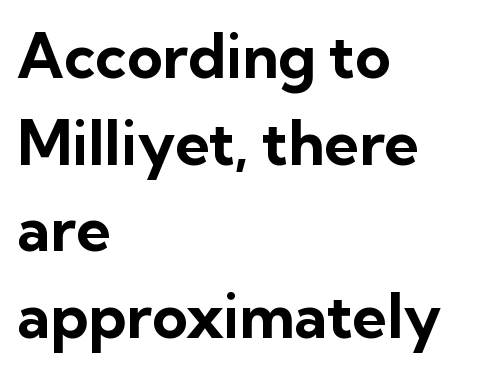
Leftover space on each line is placed entirely after the last word. I'd call this a sans setting — the letters go barefoot. The lines sit at an ordinary, default distance from one another. Italic? Not at all — the glyphs are vertical. The rendering uses natural spacing where letterforms have individual widths. The characters look thick and weighty, a clear bold.
